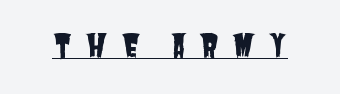
Q: Is the typeface a serif or a sans-serif typeface? A: Sans-serif.
Q: Is the text underlined? A: Yes.
Q: Is the spacing between letters normal or unusually wide? A: Unusually wide.
Q: Width (condensed, normal, or wide)? A: Condensed.
Q: Stroke contrast? A: Low.
Q: x-height? A: Large.
Q: Monospaced? A: No.
